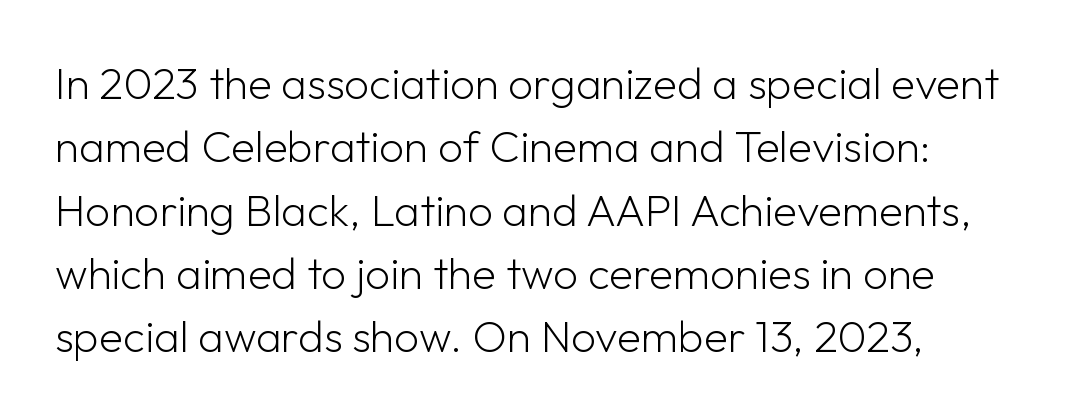
Q: Is the text bold? A: No.
Q: Is the text italic (slanted)? A: No, it is upright.
Q: Is the typeface a serif or a sans-serif typeface? A: Sans-serif.
Q: Is the text underlined? A: No.
Q: Is the spacing between letters normal or unusually wide? A: Normal.
Q: Is the spacing between lines tight, normal or loose? A: Normal.
Q: Width (condensed, normal, or wide)? A: Normal.
Q: Stroke contrast? A: Low.
Q: x-height? A: Medium.
Q: Monospaced? A: No.
